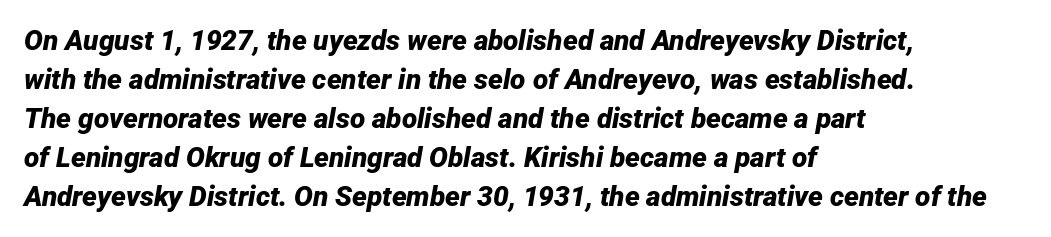
The image shows 28 px bold type, italic (leaning right); set left-aligned, normal line spacing (1.39x), normal letter spacing, not underlined; low stroke contrast and a medium x-height.
